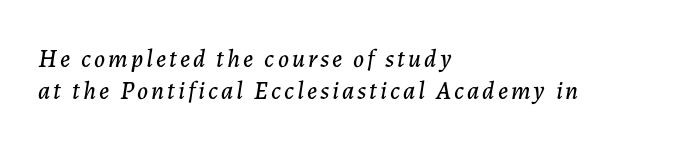
{"italic": "yes", "lean": "right", "slant_degrees": 7, "underline": "no", "align": "left", "line_spacing": "normal", "line_spacing_ratio": 1.28, "glyph_px": 25}
